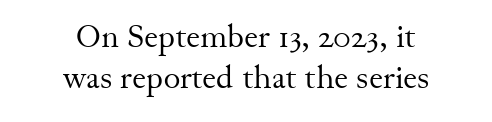
{"serif": "yes", "italic": "no", "bold": "no", "weight": "regular", "width": "normal", "stroke_contrast": "medium", "x_height": "small", "monospaced": "no", "underline": "no", "align": "center", "line_spacing": "normal", "line_spacing_ratio": 1.29, "letter_spacing": "normal", "letter_spacing_em": 0.0, "glyph_px": 32}
